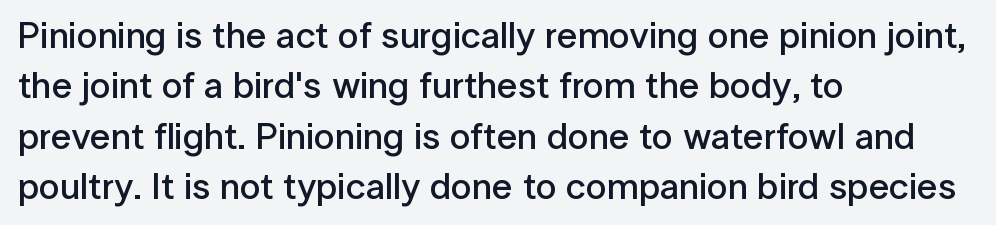
{"serif": "no", "italic": "no", "bold": "semi", "weight": "semibold", "width": "normal", "stroke_contrast": "low", "x_height": "medium", "monospaced": "no", "underline": "no", "align": "left", "line_spacing": "normal", "line_spacing_ratio": 1.36, "letter_spacing": "normal", "letter_spacing_em": 0.0, "glyph_px": 37}
